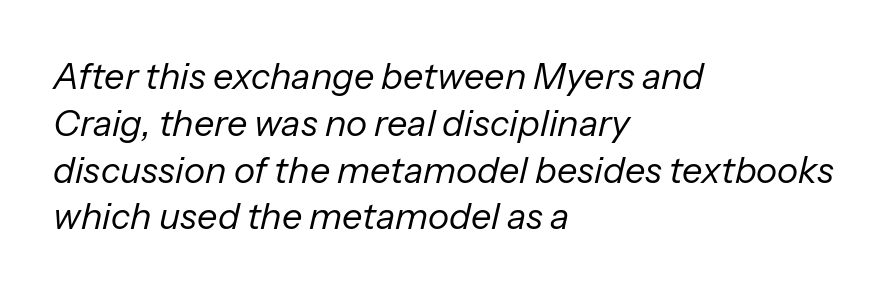
Q: Is the text bold? A: No.
Q: Is the text italic (slanted)? A: Yes, it leans right by about 13 degrees.
Q: Is the text underlined? A: No.
Q: How is the paragraph aligned? A: Left-aligned.
Q: Is the spacing between letters normal or unusually wide? A: Normal.
Q: Is the spacing between lines tight, normal or loose? A: Normal.
Q: Width (condensed, normal, or wide)? A: Normal.
Q: Stroke contrast? A: Low.
Q: x-height? A: Medium.
Q: Monospaced? A: No.
